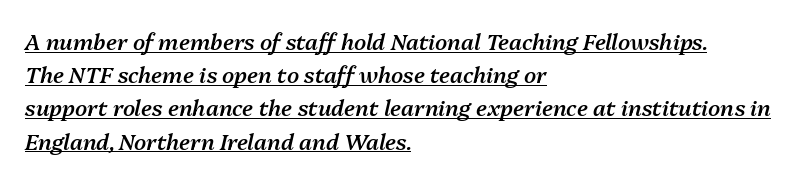
{"italic": "yes", "lean": "right", "slant_degrees": 13, "bold": "semi", "underline": "yes", "align": "left", "line_spacing": "normal", "line_spacing_ratio": 1.51, "letter_spacing": "normal", "letter_spacing_em": 0.0, "glyph_px": 22}
